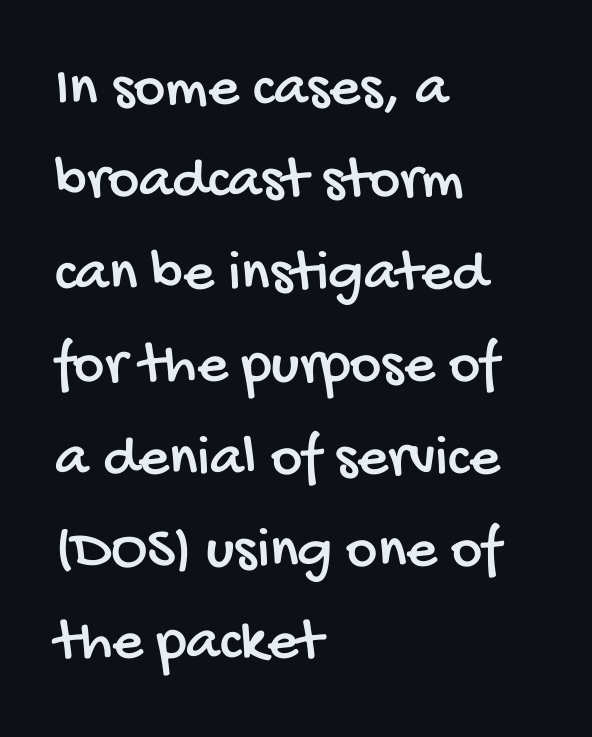
Q: Is the typeface a serif or a sans-serif typeface? A: Sans-serif.
Q: Is the text underlined? A: No.
Q: How is the paragraph aligned? A: Left-aligned.
Q: Is the spacing between letters normal or unusually wide? A: Normal.
Q: Is the spacing between lines tight, normal or loose? A: Normal.
Q: Width (condensed, normal, or wide)? A: Condensed.
Q: Stroke contrast? A: Low.
Q: x-height? A: Large.
Q: Monospaced? A: No.
